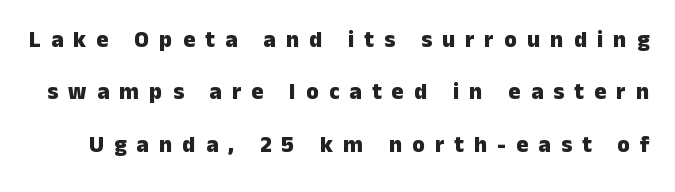
Italic? Not at all — the glyphs are vertical. The gaps between neighbouring characters are conspicuously large. Weight check: bold — yes, fully. Loosely led — the rows are spread out. Lines of text with bare space underneath.
